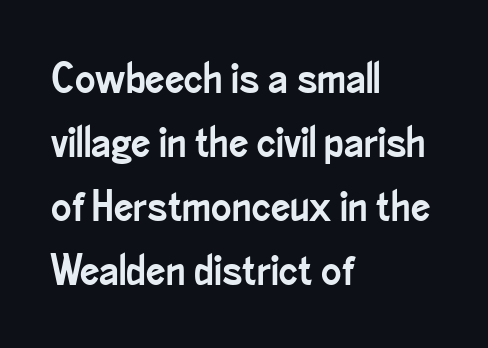
The image shows 43 px condensed sans-serif type, upright; set left-aligned, normal line spacing (1.49x), normal letter spacing, not underlined; low stroke contrast and a small x-height.
